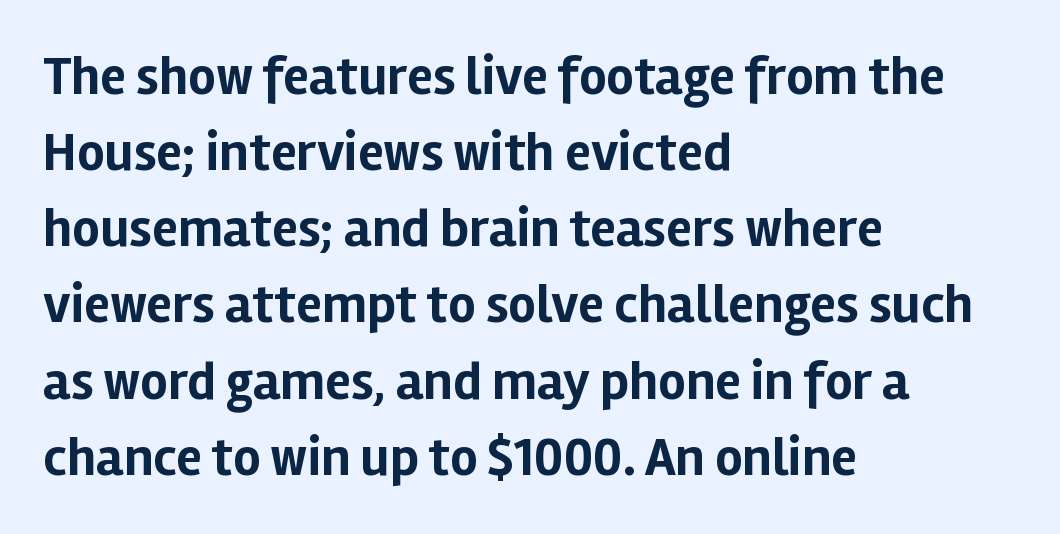
{"serif": "no", "italic": "no", "bold": "yes", "weight": "bold", "width": "normal", "stroke_contrast": "low", "x_height": "medium", "monospaced": "no", "underline": "no", "align": "left", "line_spacing": "normal", "line_spacing_ratio": 1.41, "letter_spacing": "normal", "letter_spacing_em": 0.0, "glyph_px": 54}
